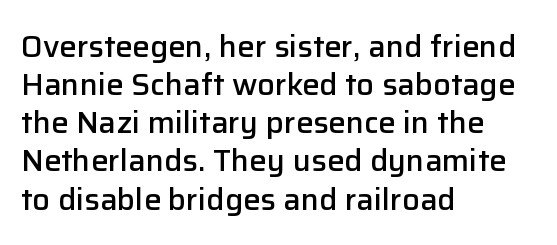
Which margin do the lines hug? The left one — the right edge is uneven. The glyphs in this specimen are sans serif. Just letters on the line, the space beneath them empty. Tall strokes in this sample are plumb rather than angled.
